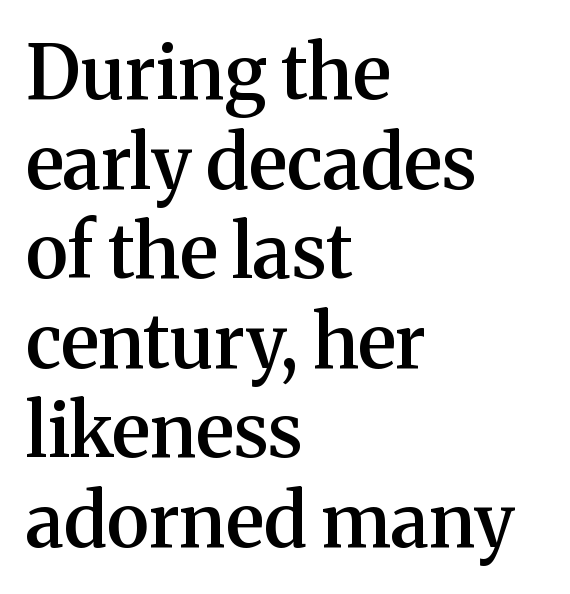
The image shows 74 px semibold serif type, upright; set left-aligned, line spacing 1.21x, normal letter spacing, not underlined; medium stroke contrast and a medium x-height.
